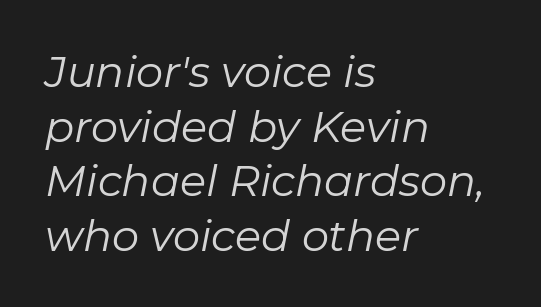
Q: Is the text bold? A: No.
Q: Is the text italic (slanted)? A: Yes, it leans right by about 11 degrees.
Q: Is the text underlined? A: No.
Q: How is the paragraph aligned? A: Left-aligned.
Q: Is the spacing between letters normal or unusually wide? A: Normal.
Q: Is the spacing between lines tight, normal or loose? A: Normal.
Q: Width (condensed, normal, or wide)? A: Normal.
Q: Stroke contrast? A: Low.
Q: x-height? A: Medium.
Q: Monospaced? A: No.
